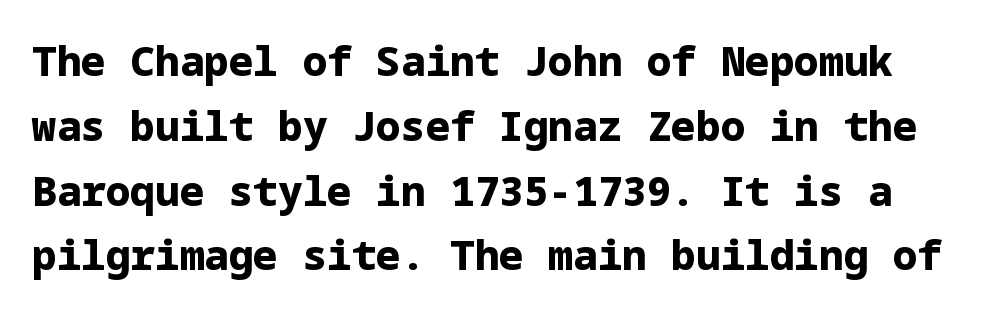
{"serif": "no", "italic": "no", "bold": "yes", "weight": "bold", "width": "normal", "stroke_contrast": "low", "x_height": "medium", "underline": "no", "line_spacing": "normal", "line_spacing_ratio": 1.58, "letter_spacing": "normal", "letter_spacing_em": 0.0, "glyph_px": 41}
